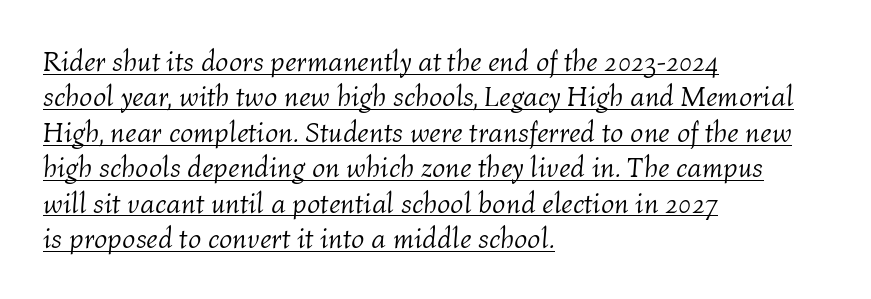
Q: Is the text bold? A: No.
Q: Is the text italic (slanted)? A: Yes, it leans right by about 4 degrees.
Q: Is the text underlined? A: Yes.
Q: How is the paragraph aligned? A: Left-aligned.
Q: Is the spacing between letters normal or unusually wide? A: Normal.
Q: Width (condensed, normal, or wide)? A: Normal.
Q: Stroke contrast? A: Medium.
Q: x-height? A: Medium.
Q: Monospaced? A: No.
